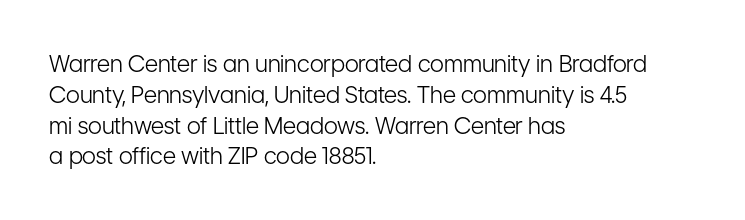
Q: Is the text bold? A: No.
Q: Is the text italic (slanted)? A: No, it is upright.
Q: Is the text underlined? A: No.
Q: How is the paragraph aligned? A: Left-aligned.
Q: Is the spacing between letters normal or unusually wide? A: Normal.
Q: Is the spacing between lines tight, normal or loose? A: Normal.
